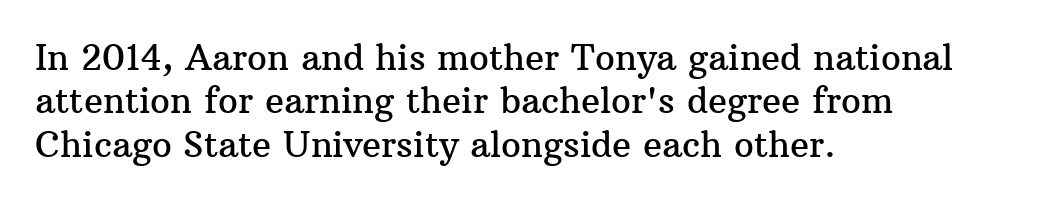
The image shows 35 px serif type, upright; set left-aligned, line spacing 1.24x, normal letter spacing, not underlined; medium stroke contrast and a medium x-height.
